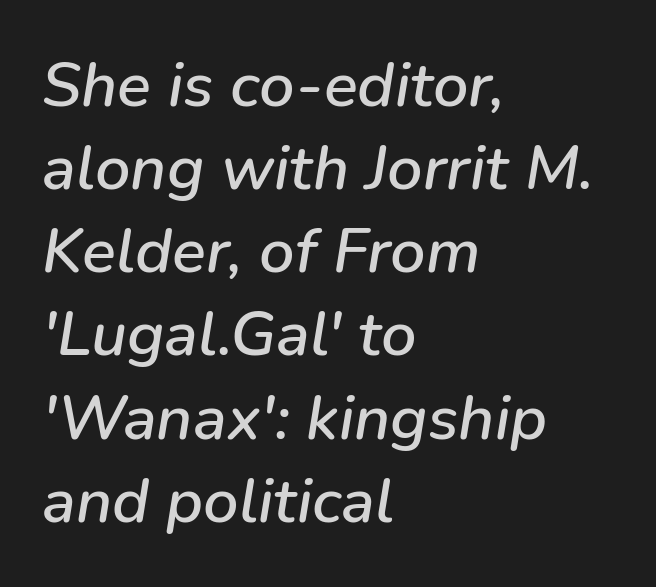
Q: Is the text italic (slanted)? A: Yes, it leans right by about 9 degrees.
Q: Is the text underlined? A: No.
Q: How is the paragraph aligned? A: Left-aligned.
Q: Is the spacing between letters normal or unusually wide? A: Normal.
Q: Is the spacing between lines tight, normal or loose? A: Normal.
Q: Width (condensed, normal, or wide)? A: Normal.
Q: Stroke contrast? A: Low.
Q: x-height? A: Medium.
Q: Monospaced? A: No.
